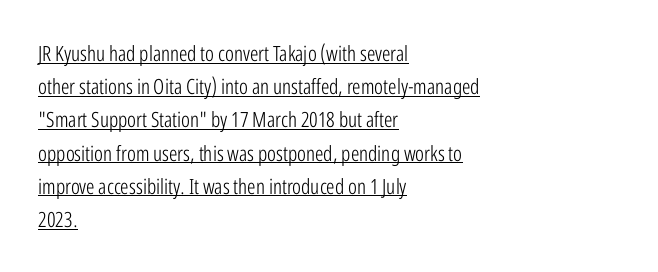
Q: Is the text bold? A: No.
Q: Is the text italic (slanted)? A: No, it is upright.
Q: Is the text underlined? A: Yes.
Q: How is the paragraph aligned? A: Left-aligned.
Q: Is the spacing between letters normal or unusually wide? A: Normal.
Q: Is the spacing between lines tight, normal or loose? A: Normal.
